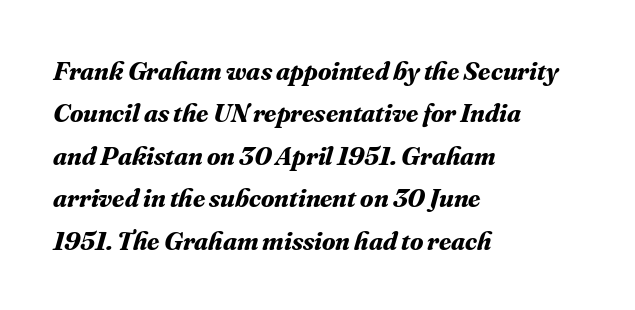
Q: Is the text bold? A: Yes.
Q: Is the text italic (slanted)? A: Yes, it leans right by about 16 degrees.
Q: Is the text underlined? A: No.
Q: How is the paragraph aligned? A: Left-aligned.
Q: Is the spacing between letters normal or unusually wide? A: Normal.
Q: Is the spacing between lines tight, normal or loose? A: Normal.
